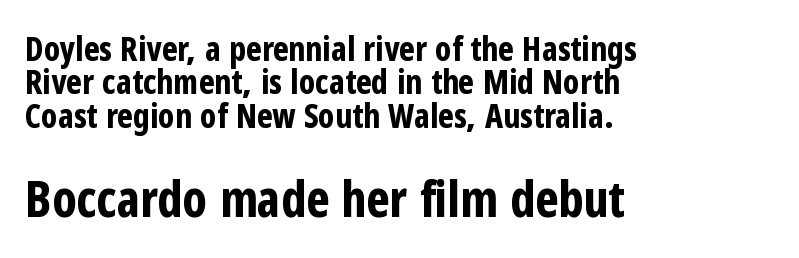
This sample trades vertical openness for compactness between lines. Type without underlining. The letters stand straight up with perfectly vertical stems. Compare the two chunks: the lower has the greater cap height. These words are printed bold, with thick strokes throughout. The setting favours the left margin, as ordinary paragraphs usually do.
